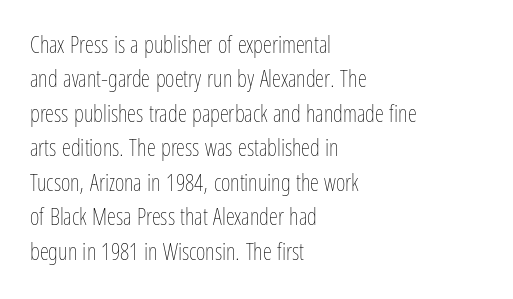
Q: Is the text bold? A: No.
Q: Is the text italic (slanted)? A: No, it is upright.
Q: Is the text underlined? A: No.
Q: How is the paragraph aligned? A: Left-aligned.
Q: Is the spacing between letters normal or unusually wide? A: Normal.
Q: Is the spacing between lines tight, normal or loose? A: Normal.
